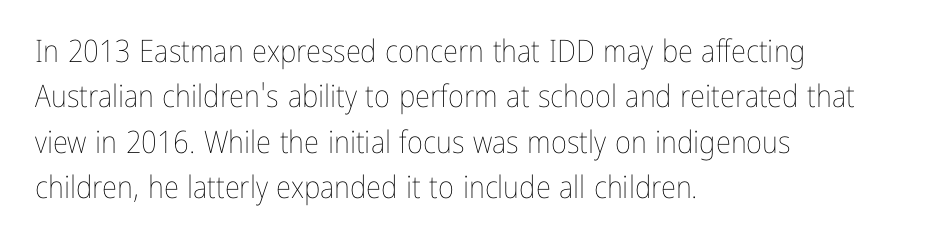
Q: Is the text bold? A: No.
Q: Is the text italic (slanted)? A: No, it is upright.
Q: Is the text underlined? A: No.
Q: How is the paragraph aligned? A: Left-aligned.
Q: Is the spacing between letters normal or unusually wide? A: Normal.
Q: Is the spacing between lines tight, normal or loose? A: Normal.
Q: Width (condensed, normal, or wide)? A: Condensed.
Q: Stroke contrast? A: Low.
Q: x-height? A: Medium.
Q: Monospaced? A: No.
